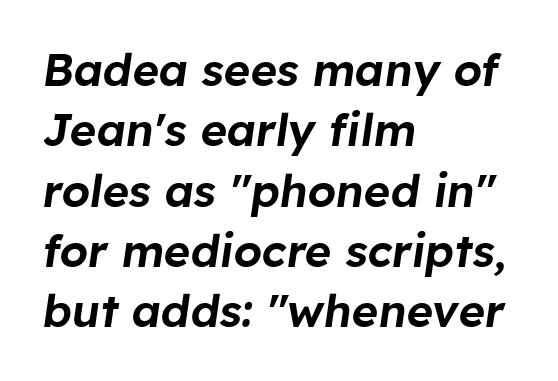
Q: Is the text italic (slanted)? A: Yes, it leans right by about 8 degrees.
Q: Is the text underlined? A: No.
Q: How is the paragraph aligned? A: Left-aligned.
Q: Is the spacing between letters normal or unusually wide? A: Normal.
Q: Is the spacing between lines tight, normal or loose? A: Normal.
Q: Width (condensed, normal, or wide)? A: Normal.
Q: Stroke contrast? A: Low.
Q: x-height? A: Medium.
Q: Monospaced? A: No.
